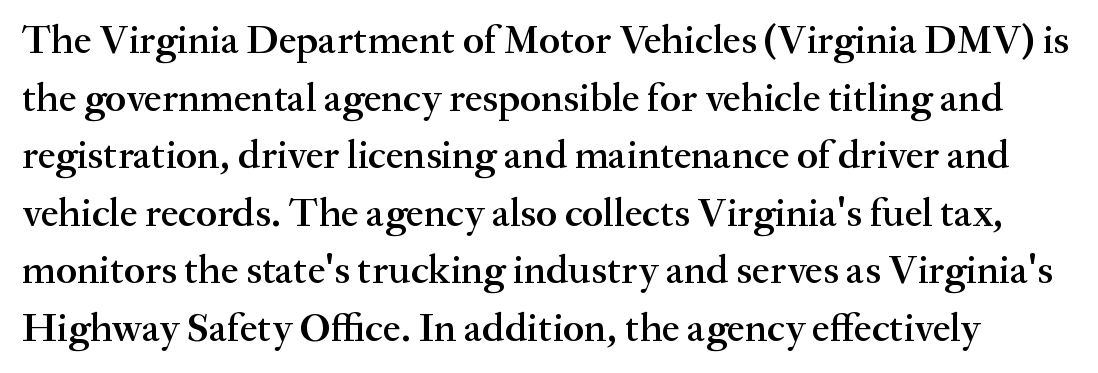
Q: Is the text bold? A: Semi-bold.
Q: Is the text italic (slanted)? A: No, it is upright.
Q: Is the typeface a serif or a sans-serif typeface? A: Serif.
Q: Is the text underlined? A: No.
Q: Is the spacing between letters normal or unusually wide? A: Normal.
Q: Is the spacing between lines tight, normal or loose? A: Normal.
Q: Width (condensed, normal, or wide)? A: Normal.
Q: Stroke contrast? A: Medium.
Q: x-height? A: Small.
Q: Monospaced? A: No.
